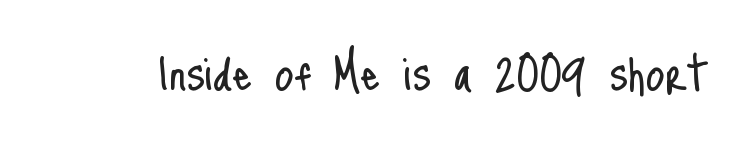
The image shows 61 px light, condensed sans-serif type, upright; set normal letter spacing, not underlined; low stroke contrast and a small x-height.
